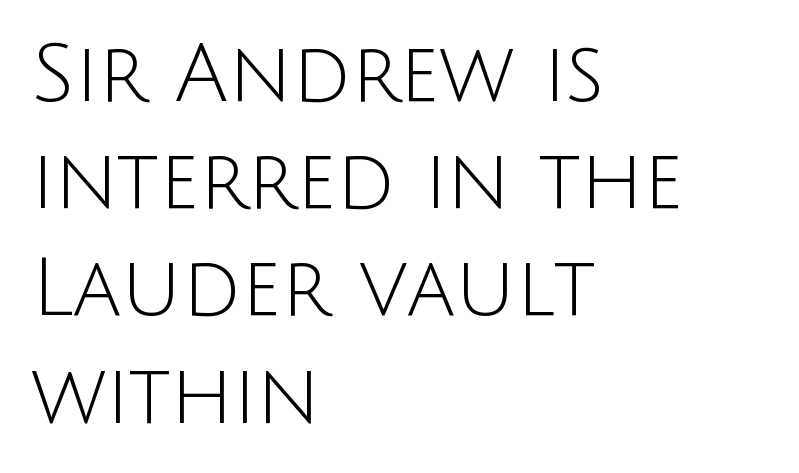
Regular leading. The typesetting does not lean heavy: it is not bold. Nobody touched the tracking dial on this one. If you drew a ruler down the left edge, every line would touch it. Classification — sans serif.
